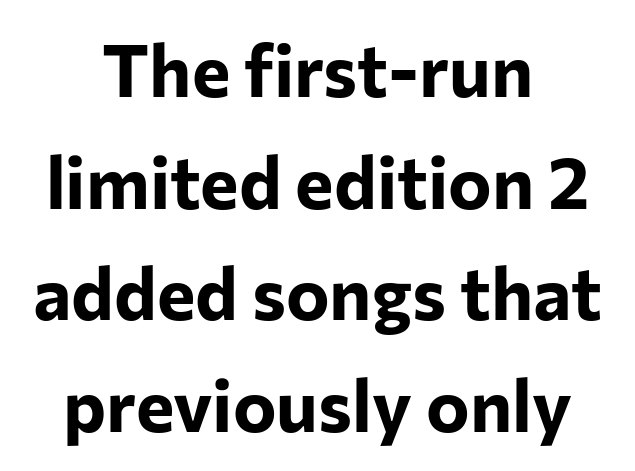
The strokes are fattened all the way to bold. Only glyphs here, with clear space below each row. Short note: letters normally spaced. The compositor balanced each line on the midline. Is there much room between lines? A standard amount, neither cramped nor airy. The letters stand straight up with perfectly vertical stems.
